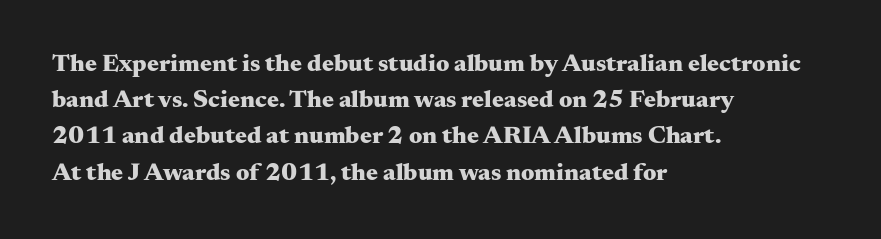
Typesetter's note: full bold, strokes at maximum text heaviness. Rendered with straight, roman letterforms. The line-height multiplier appears to be the usual default. Words appear dense and cohesive because spacing is normal. A student would call this left alignment; a typographer would say flush left, rag right. The baseline area is clear.
